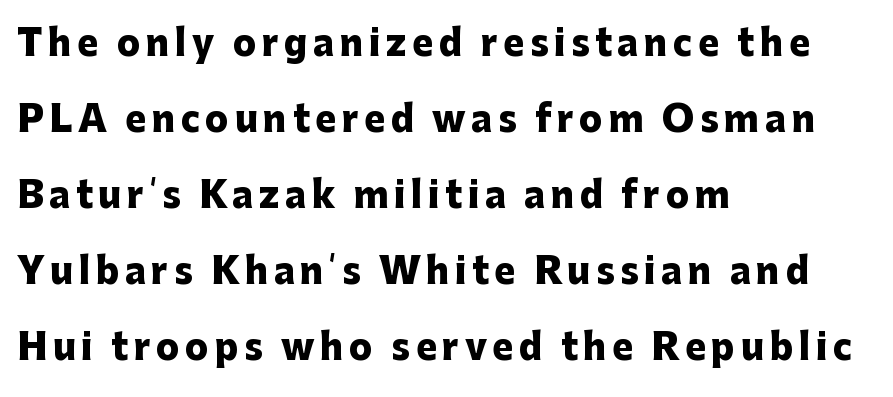
The image shows 35 px heavy sans-serif type, upright; set left-aligned, loose line spacing (2.17x), not underlined; low stroke contrast and a medium x-height.
